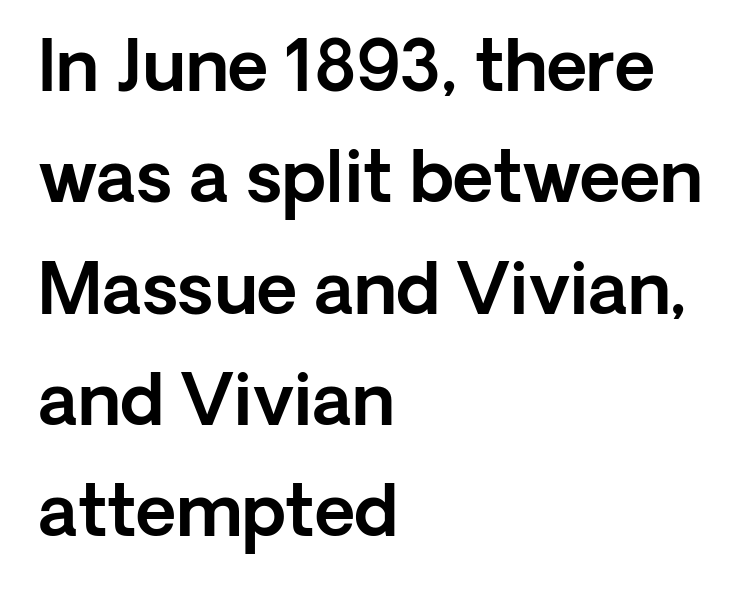
Q: Is the text italic (slanted)? A: No, it is upright.
Q: Is the typeface a serif or a sans-serif typeface? A: Sans-serif.
Q: Is the text underlined? A: No.
Q: How is the paragraph aligned? A: Left-aligned.
Q: Is the spacing between letters normal or unusually wide? A: Normal.
Q: Is the spacing between lines tight, normal or loose? A: Normal.
Q: Width (condensed, normal, or wide)? A: Normal.
Q: x-height? A: Medium.
Q: Monospaced? A: No.
